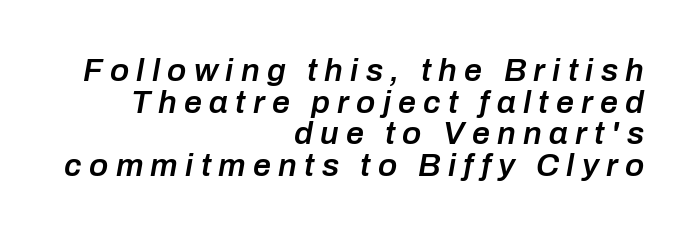
{"italic": "yes", "lean": "right", "slant_degrees": 10, "bold": "semi", "weight": "semibold", "width": "normal", "stroke_contrast": "low", "x_height": "medium", "monospaced": "no", "underline": "no", "align": "right", "line_spacing": "tight", "line_spacing_ratio": 0.99, "letter_spacing": "wide", "letter_spacing_em": 0.23, "glyph_px": 32}
